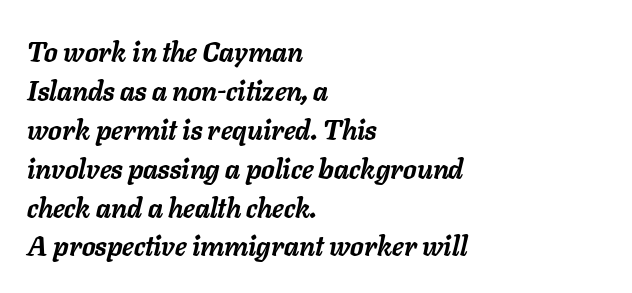
Q: Is the text bold? A: Yes.
Q: Is the text italic (slanted)? A: Yes, it leans right by about 11 degrees.
Q: Is the text underlined? A: No.
Q: How is the paragraph aligned? A: Left-aligned.
Q: Is the spacing between letters normal or unusually wide? A: Normal.
Q: Is the spacing between lines tight, normal or loose? A: Normal.
